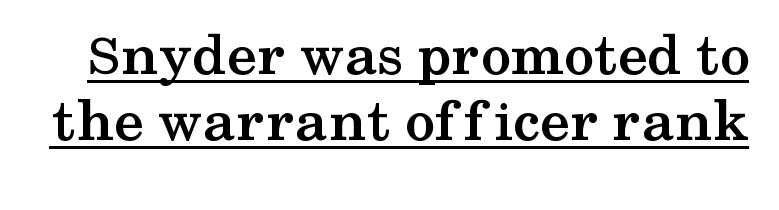
{"serif": "yes", "italic": "no", "bold": "yes", "weight": "semibold", "width": "wide", "stroke_contrast": "medium", "x_height": "medium", "monospaced": "no", "underline": "yes", "line_spacing": "tight", "line_spacing_ratio": 1.08, "letter_spacing": "normal", "letter_spacing_em": 0.0, "glyph_px": 61}
